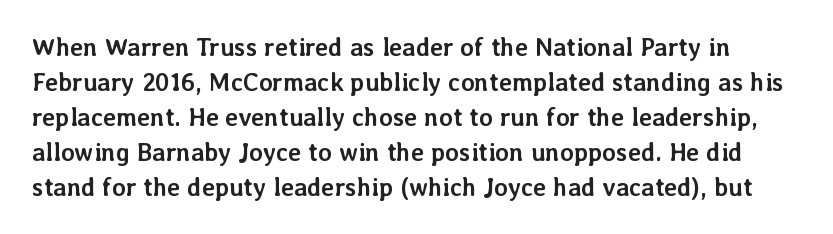
Q: Is the text bold? A: Yes.
Q: Is the text italic (slanted)? A: No, it is upright.
Q: Is the text underlined? A: No.
Q: Is the spacing between letters normal or unusually wide? A: Normal.
Q: Is the spacing between lines tight, normal or loose? A: Normal.
